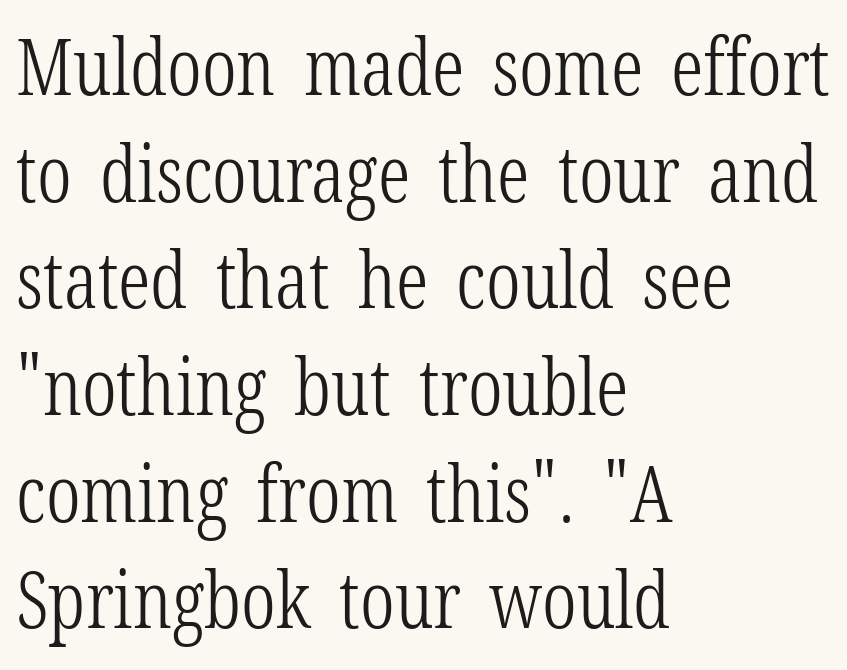
The image shows 79 px light, condensed serif type, upright; set left-aligned, normal line spacing (1.35x), normal letter spacing, not underlined; low stroke contrast and a medium x-height.
